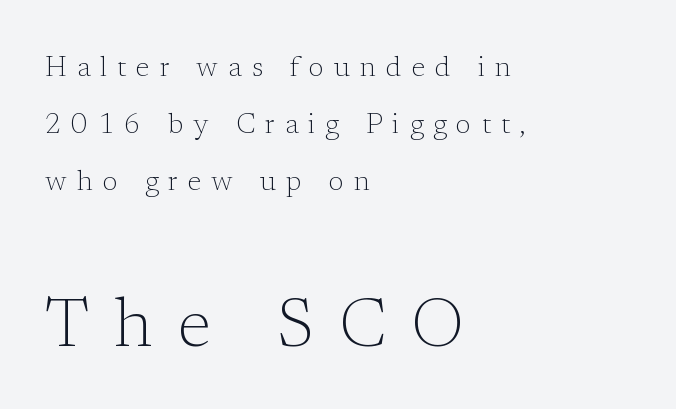
Compared with typical body copy, the letter spacing here is much looser. Every character sits straight up, as roman type does. The passage shown stacks its lines with a broad gap. The face used here appears at its bigger size in the lower chunk. Where is the straight margin? On the left.
